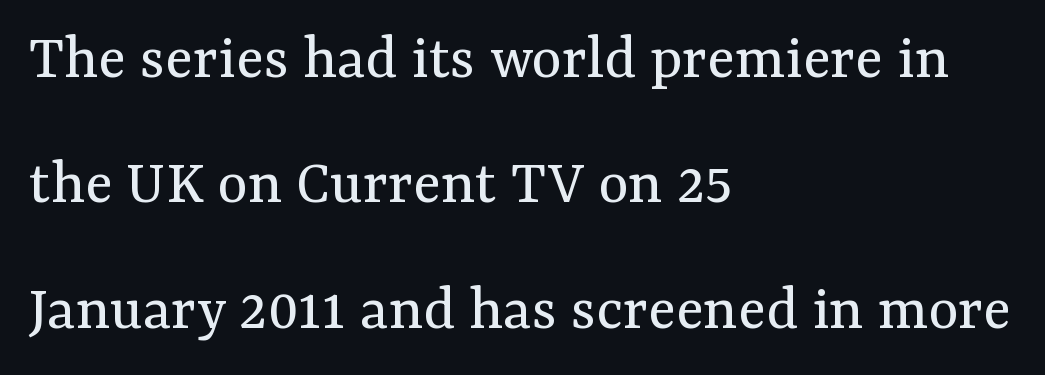
{"serif": "yes", "italic": "no", "bold": "no", "weight": "regular", "width": "normal", "stroke_contrast": "medium", "x_height": "medium", "monospaced": "no", "underline": "no", "align": "left", "line_spacing": "loose", "line_spacing_ratio": 1.93, "letter_spacing": "normal", "letter_spacing_em": 0.0, "glyph_px": 65}
